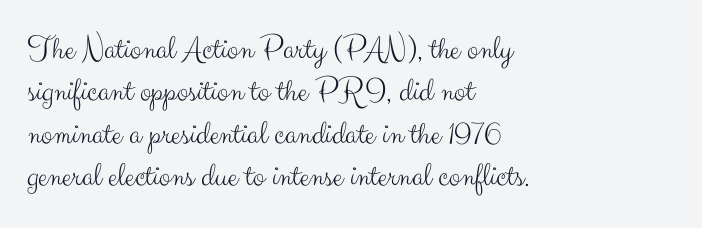
A typesetter would call this zero additional tracking. Note: no serifs on the glyphs. Heaviness? Minimal to ordinary, like unemphasized prose.
